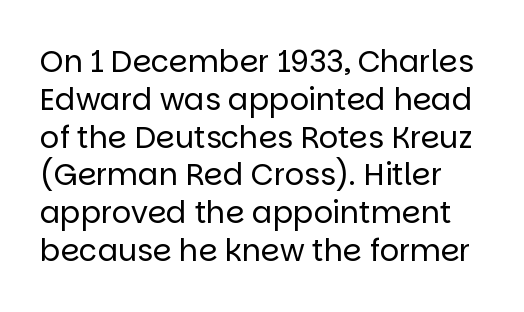
{"serif": "no", "italic": "no", "bold": "no", "weight": "regular", "width": "normal", "stroke_contrast": "low", "x_height": "large", "monospaced": "no", "underline": "no", "line_spacing": "normal", "line_spacing_ratio": 1.26, "letter_spacing": "normal", "letter_spacing_em": 0.0, "glyph_px": 30}
